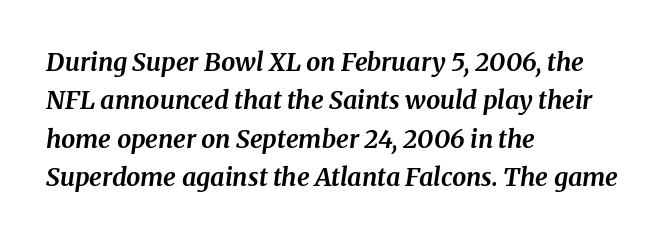
Q: Is the text bold? A: Yes.
Q: Is the text italic (slanted)? A: Yes, it leans right by about 8 degrees.
Q: Is the text underlined? A: No.
Q: How is the paragraph aligned? A: Left-aligned.
Q: Is the spacing between letters normal or unusually wide? A: Normal.
Q: Is the spacing between lines tight, normal or loose? A: Normal.
